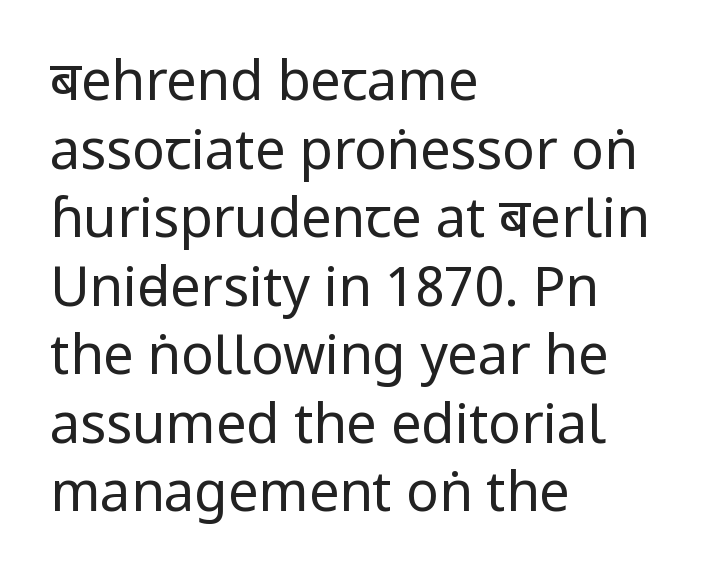
The image shows 54 px regular-weight, condensed sans-serif type, upright; set left-aligned, normal line spacing (1.27x), normal letter spacing, not underlined; low stroke contrast and a large x-height.
